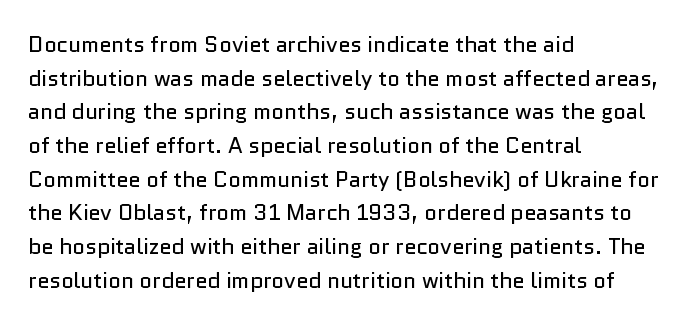
Q: Is the text bold? A: No.
Q: Is the text italic (slanted)? A: No, it is upright.
Q: Is the text underlined? A: No.
Q: How is the paragraph aligned? A: Left-aligned.
Q: Is the spacing between letters normal or unusually wide? A: Normal.
Q: Is the spacing between lines tight, normal or loose? A: Normal.
